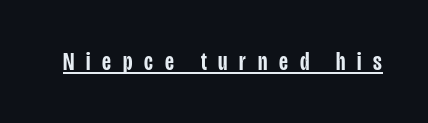
The image shows 25 px text type, upright; set unusually wide letter spacing (+0.47 em), underlined.
